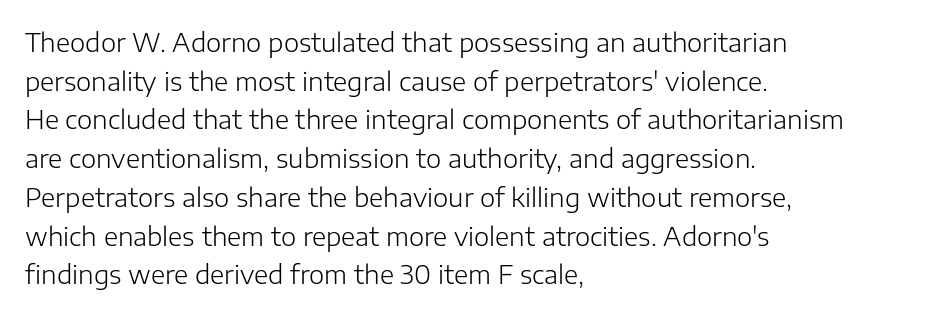
{"italic": "no", "bold": "no", "underline": "no", "align": "left", "line_spacing": "normal", "line_spacing_ratio": 1.49, "letter_spacing": "normal", "letter_spacing_em": 0.0, "glyph_px": 26}
